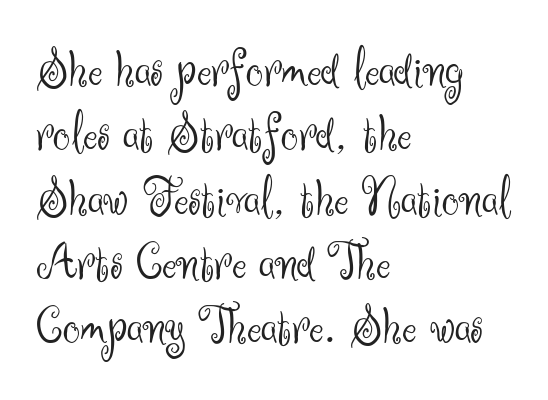
{"serif": "no", "italic": "no", "bold": "no", "weight": "light", "width": "normal", "stroke_contrast": "medium", "x_height": "small", "monospaced": "no", "underline": "no", "align": "left", "line_spacing_ratio": 1.17, "letter_spacing": "normal", "letter_spacing_em": 0.0, "glyph_px": 55}
